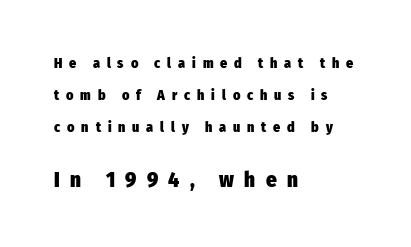
{"italic": "no", "bold": "yes", "underline": "no", "align": "left", "line_spacing": "loose", "line_spacing_ratio": 2.29, "letter_spacing": "wide", "letter_spacing_em": 0.49, "larger_block": "second", "size_ratio": 1.5, "glyph_px": 21}
